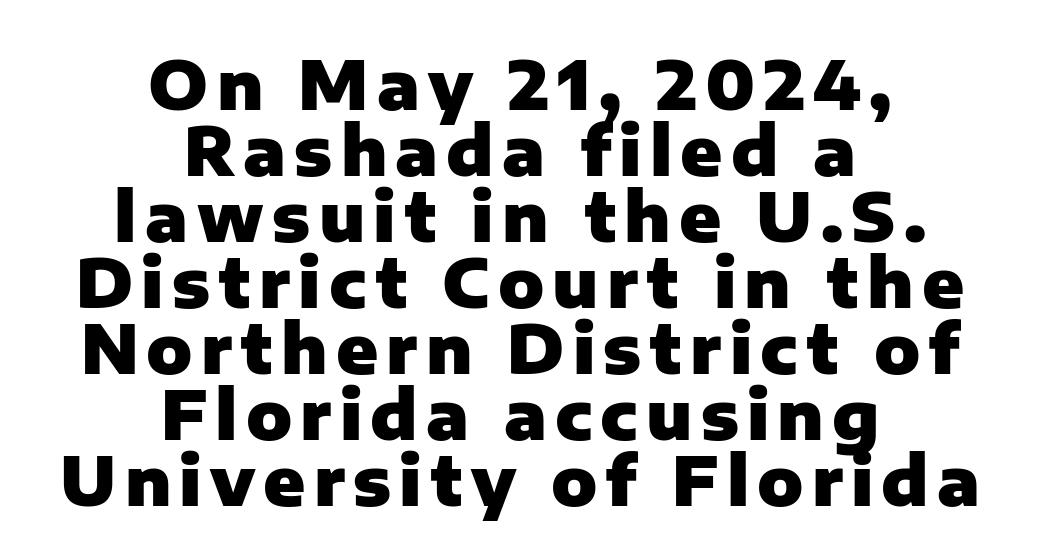
Q: Is the text bold? A: Yes.
Q: Is the text italic (slanted)? A: No, it is upright.
Q: Is the typeface a serif or a sans-serif typeface? A: Sans-serif.
Q: Is the text underlined? A: No.
Q: How is the paragraph aligned? A: Centered.
Q: Is the spacing between lines tight, normal or loose? A: Tight.
Q: Width (condensed, normal, or wide)? A: Normal.
Q: Stroke contrast? A: Low.
Q: x-height? A: Medium.
Q: Monospaced? A: No.
